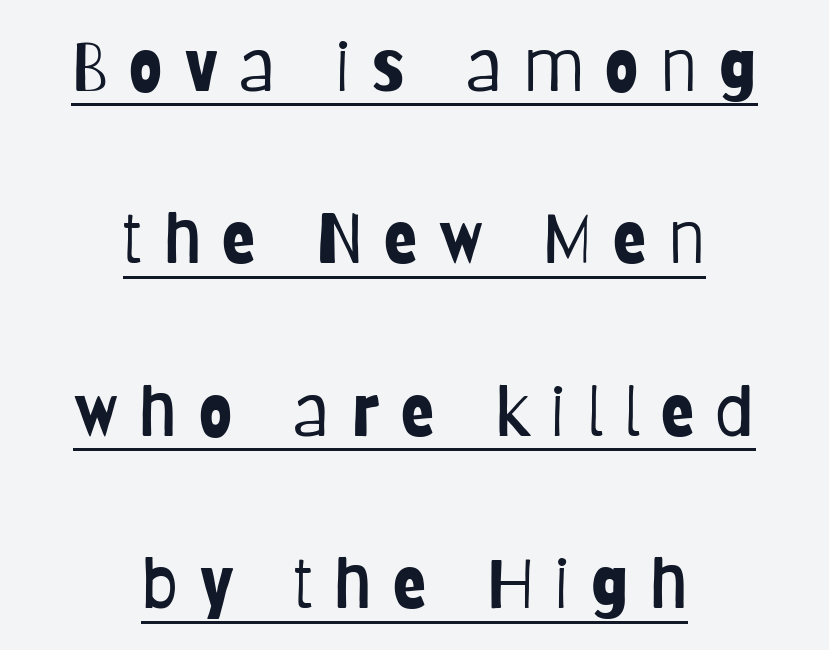
Q: Is the text bold? A: No.
Q: Is the text italic (slanted)? A: No, it is upright.
Q: Is the typeface a serif or a sans-serif typeface? A: Sans-serif.
Q: Is the text underlined? A: Yes.
Q: How is the paragraph aligned? A: Centered.
Q: Is the spacing between letters normal or unusually wide? A: Unusually wide.
Q: Is the spacing between lines tight, normal or loose? A: Loose.
Q: Width (condensed, normal, or wide)? A: Condensed.
Q: Stroke contrast? A: Low.
Q: x-height? A: Large.
Q: Monospaced? A: No.
